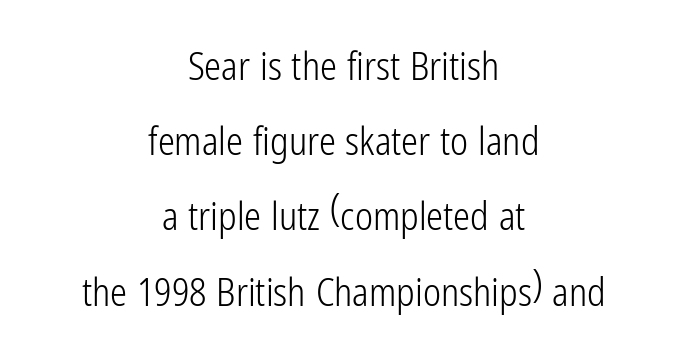
Each letter keeps its own natural width here, so spacing adapts to shape. Interline gaps are noticeably wide in this sample. Honestly, the letter spacing is just normal — you wouldn't notice it. A typesetter would mark this as roman, not italic.
